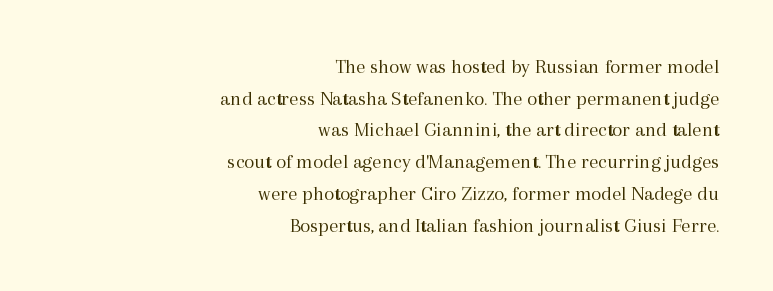
Q: Is the text bold? A: No.
Q: Is the text italic (slanted)? A: No, it is upright.
Q: Is the text underlined? A: No.
Q: How is the paragraph aligned? A: Right-aligned.
Q: Is the spacing between letters normal or unusually wide? A: Normal.
Q: Is the spacing between lines tight, normal or loose? A: Normal.
